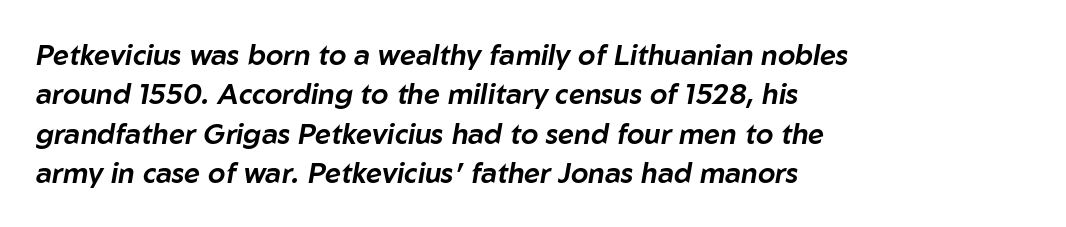
The designer left line spacing at the default. If you drew a line through each stem, it would be angled. The rendering keeps characters at their native spacing. Spacing verdict: proportional, widths tailored to each character. Leftover space on each line is placed entirely after the last word.
